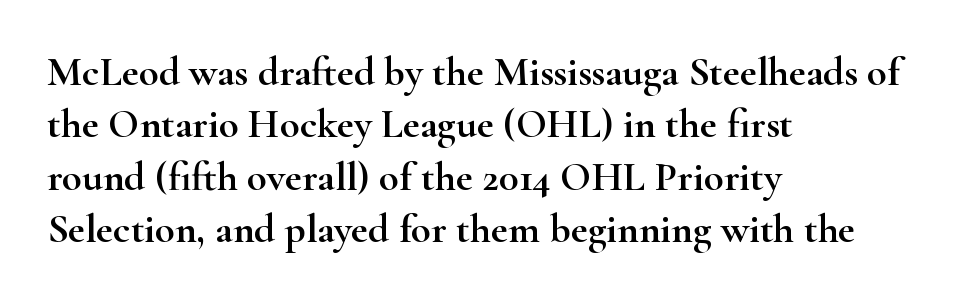
{"serif": "yes", "italic": "no", "width": "wide", "stroke_contrast": "high", "x_height": "small", "monospaced": "no", "underline": "no", "align": "left", "line_spacing": "normal", "line_spacing_ratio": 1.28, "letter_spacing": "normal", "letter_spacing_em": 0.0, "glyph_px": 41}
